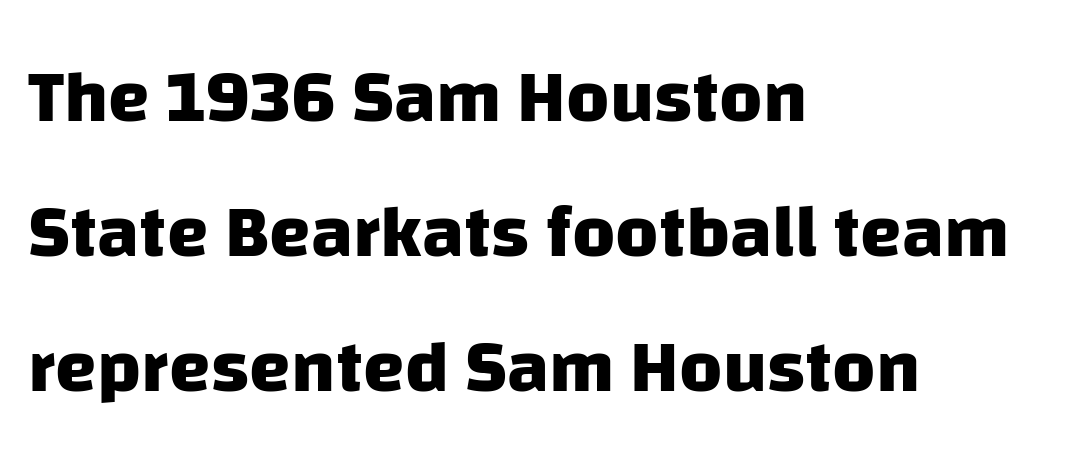
The image shows 75 px heavy sans-serif type; set left-aligned, line spacing 1.8x, normal letter spacing, not underlined; low stroke contrast and a large x-height.
